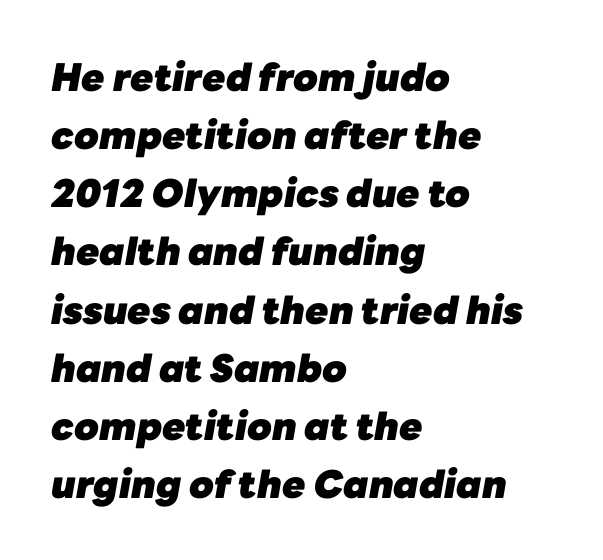
Rows of type keep a routine distance in the vertical direction. Horizontal alignment here is leftward, the default for most running prose. Rule under the text: the space is simply empty. No extra tracking has been applied to these lines.
